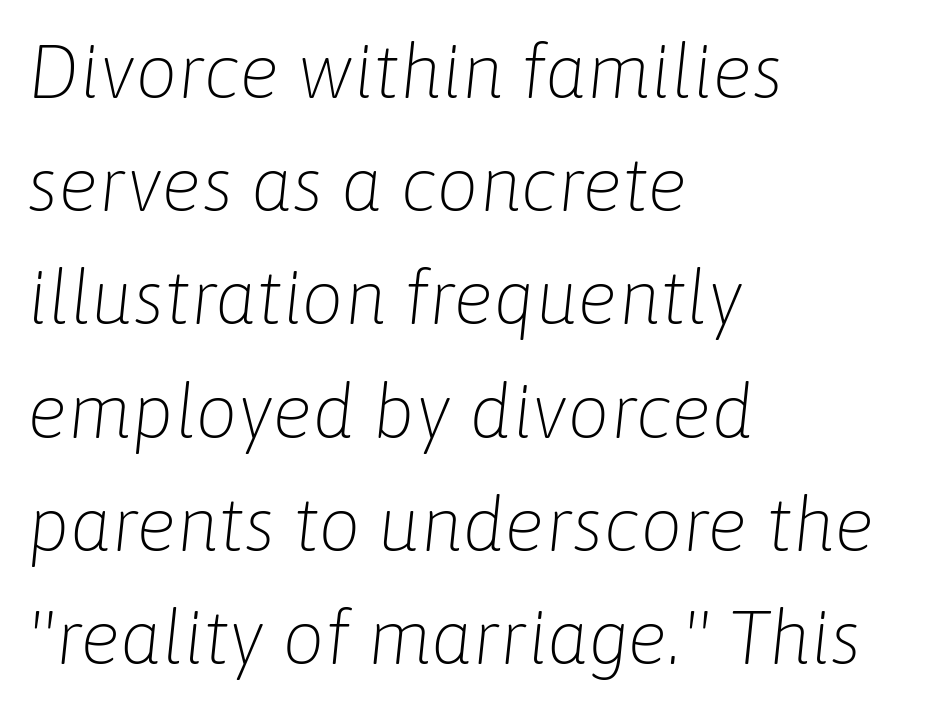
The image shows 75 px light type, italic (leaning right); set left-aligned, normal line spacing (1.51x), normal letter spacing, not underlined; low stroke contrast and a medium x-height.
